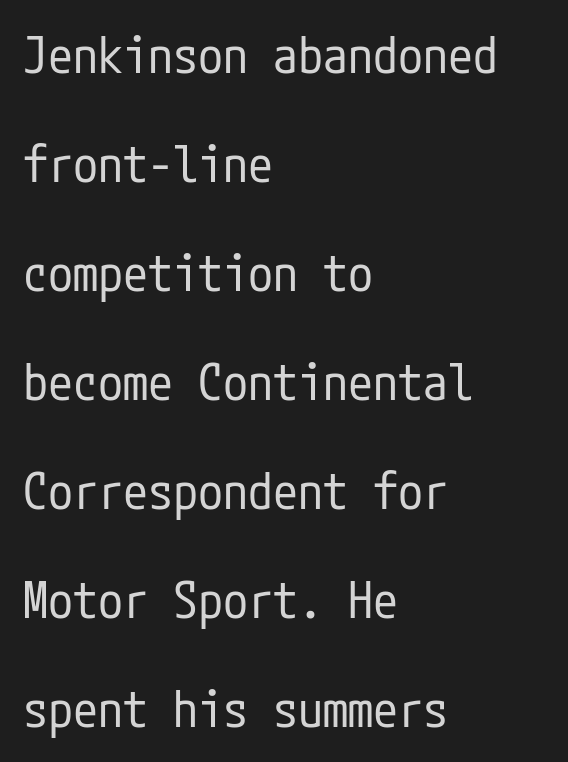
The image shows 50 px regular-weight, condensed sans-serif type, upright; set left-aligned, loose line spacing (2.18x), normal letter spacing, not underlined; low stroke contrast and a medium x-height.
